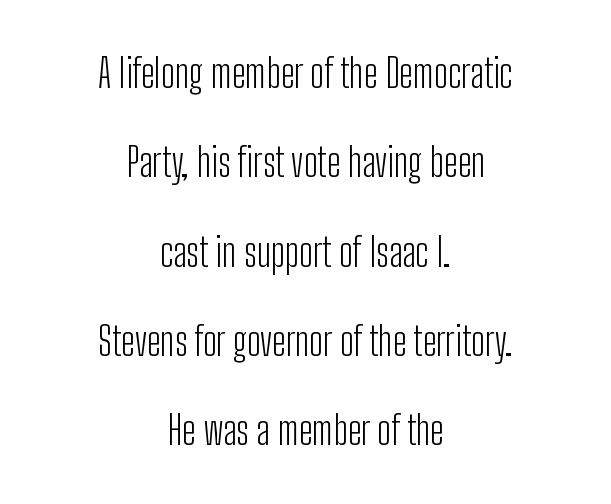
Q: Is the text bold? A: No.
Q: Is the text italic (slanted)? A: No, it is upright.
Q: Is the typeface a serif or a sans-serif typeface? A: Sans-serif.
Q: Is the text underlined? A: No.
Q: How is the paragraph aligned? A: Centered.
Q: Is the spacing between letters normal or unusually wide? A: Normal.
Q: Is the spacing between lines tight, normal or loose? A: Loose.
Q: Width (condensed, normal, or wide)? A: Condensed.
Q: Stroke contrast? A: Low.
Q: x-height? A: Medium.
Q: Monospaced? A: No.
